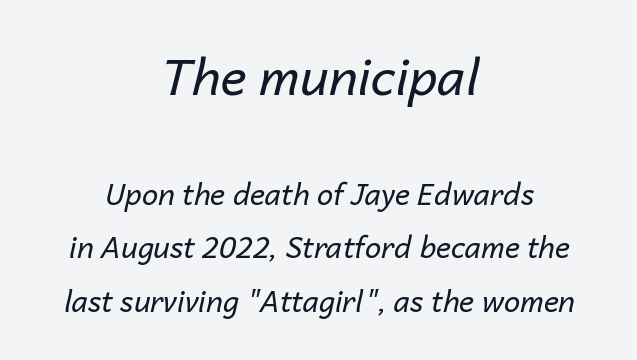
You can tell it's italic because the verticals aren't actually vertical. Is the type heavy? It reads as light-to-regular instead. Anything drawn beneath the words? Only blank space. Whoever set this made the first block the dominant, larger element.
